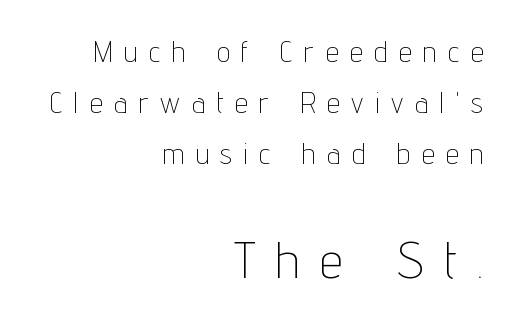
Q: Is the text bold? A: No.
Q: Is the text italic (slanted)? A: No, it is upright.
Q: Is the typeface a serif or a sans-serif typeface? A: Sans-serif.
Q: Is the text underlined? A: No.
Q: How is the paragraph aligned? A: Right-aligned.
Q: Is the spacing between letters normal or unusually wide? A: Unusually wide.
Q: Which block of text is set in a larger size, the first (top) or the second (bottom)? A: The second (bottom) one.
Q: Width (condensed, normal, or wide)? A: Condensed.
Q: Stroke contrast? A: Low.
Q: x-height? A: Medium.
Q: Monospaced? A: No.
